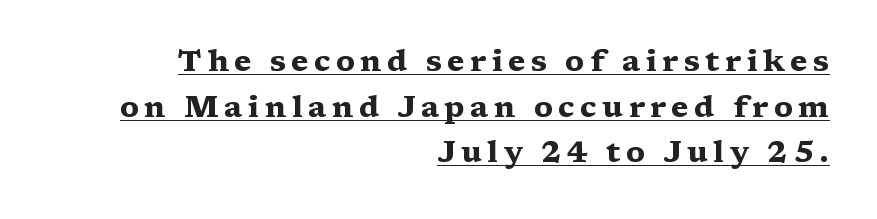
Q: Is the text bold? A: Yes.
Q: Is the text italic (slanted)? A: No, it is upright.
Q: Is the typeface a serif or a sans-serif typeface? A: Serif.
Q: Is the text underlined? A: Yes.
Q: How is the paragraph aligned? A: Right-aligned.
Q: Is the spacing between lines tight, normal or loose? A: Normal.
Q: Width (condensed, normal, or wide)? A: Wide.
Q: Stroke contrast? A: Medium.
Q: x-height? A: Medium.
Q: Monospaced? A: No.
